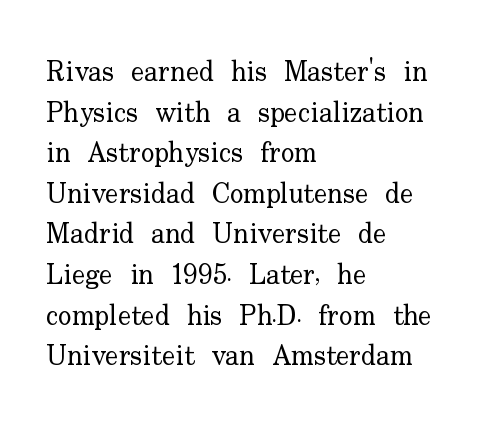
The image shows 28 px regular-weight serif type, upright; set left-aligned, normal line spacing (1.45x), normal letter spacing, not underlined; low stroke contrast and a small x-height.
